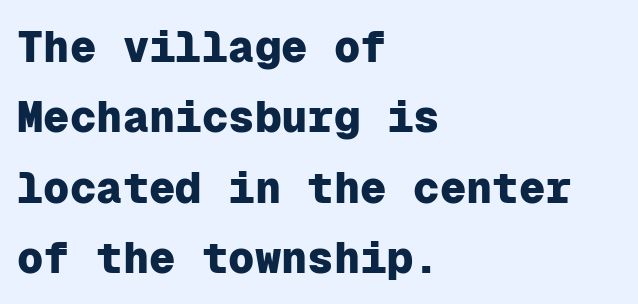
{"serif": "no", "italic": "no", "bold": "yes", "weight": "heavy", "width": "normal", "stroke_contrast": "low", "x_height": "medium", "monospaced": "yes", "underline": "no", "align": "left", "line_spacing": "normal", "line_spacing_ratio": 1.6, "letter_spacing": "normal", "letter_spacing_em": 0.0, "glyph_px": 44}
